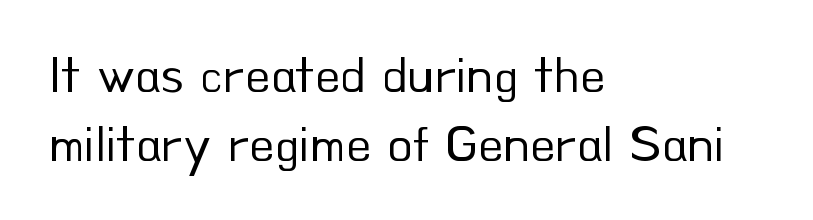
The glyphs in this specimen are sans serif. Vertically, the passage feels balanced, rows spaced as you'd expect. Notice how the stems are strictly vertical — no italics here. Is the letter spacing exaggerated? No — it looks like the ordinary default. Only glyphs here, with clear space below each row.
